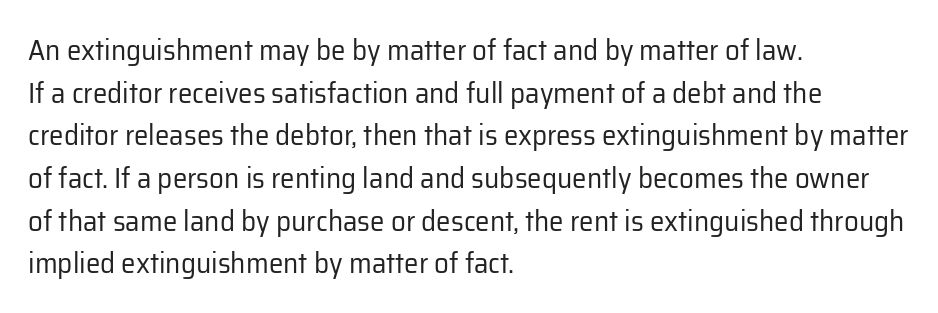
{"serif": "no", "italic": "no", "bold": "no", "weight": "regular", "width": "normal", "stroke_contrast": "low", "x_height": "medium", "monospaced": "no", "underline": "no", "align": "left", "line_spacing": "normal", "line_spacing_ratio": 1.47, "letter_spacing": "normal", "letter_spacing_em": 0.0, "glyph_px": 29}
